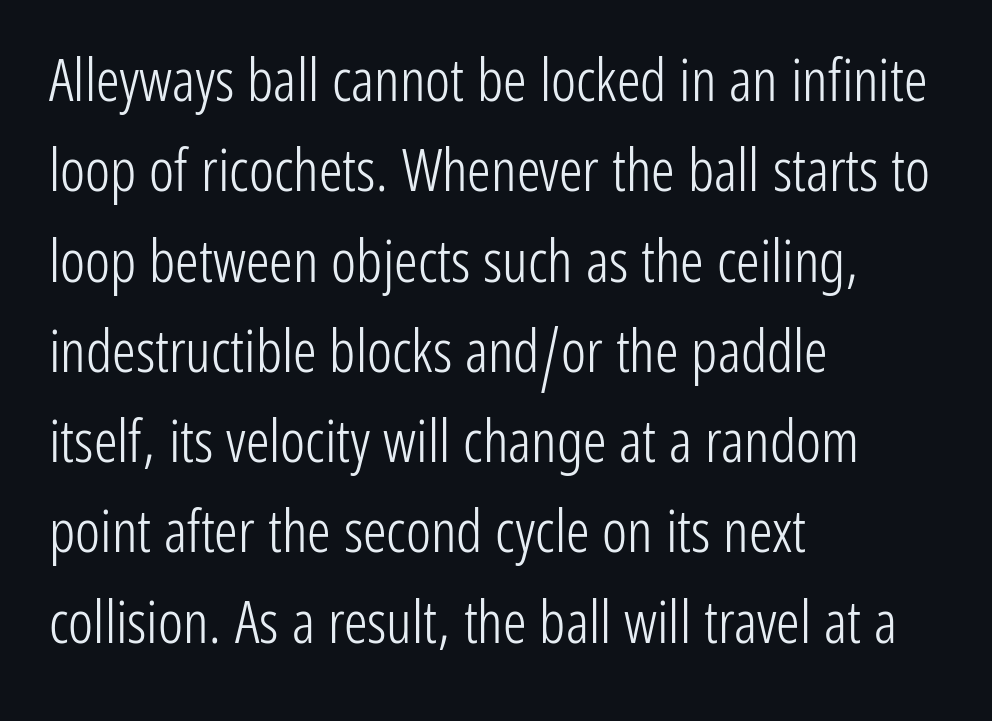
The image shows 59 px light, condensed sans-serif type, upright; set left-aligned, normal line spacing (1.53x), normal letter spacing, not underlined; low stroke contrast and a medium x-height.
